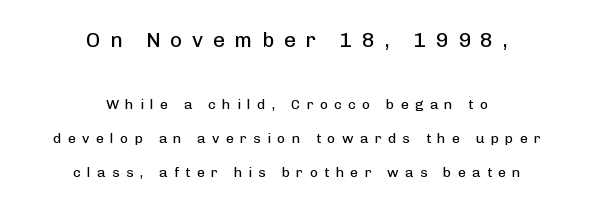
Q: Is the text bold? A: No.
Q: Is the text italic (slanted)? A: No, it is upright.
Q: Is the text underlined? A: No.
Q: How is the paragraph aligned? A: Centered.
Q: Is the spacing between letters normal or unusually wide? A: Unusually wide.
Q: Is the spacing between lines tight, normal or loose? A: Loose.
Q: Which block of text is set in a larger size, the first (top) or the second (bottom)? A: The first (top) one.
